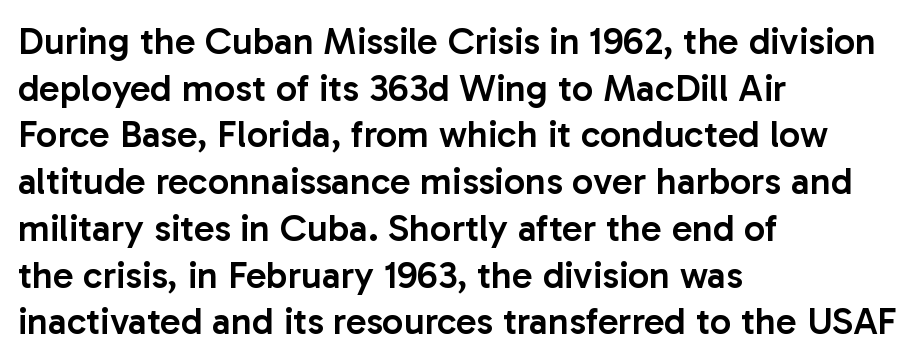
A sans-serif font was chosen for this passage. Firm but not heavy-handed strokes: this text is semibold. Anything drawn beneath the words? Only blank space. How are the letters spaced? Ordinarily, with no added tracking. Line starts are locked; line ends wander. Style check: upright.
